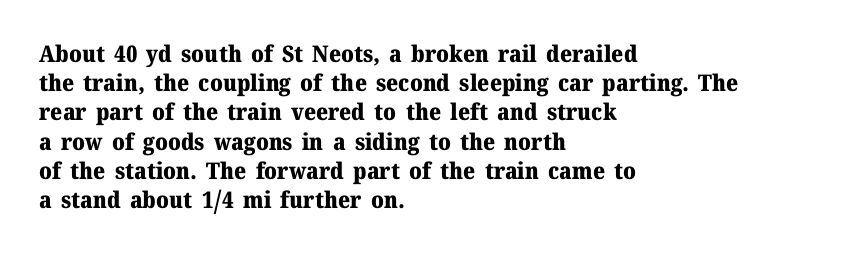
Q: Is the text bold? A: Yes.
Q: Is the text italic (slanted)? A: No, it is upright.
Q: Is the text underlined? A: No.
Q: How is the paragraph aligned? A: Left-aligned.
Q: Is the spacing between letters normal or unusually wide? A: Normal.
Q: Is the spacing between lines tight, normal or loose? A: Normal.
